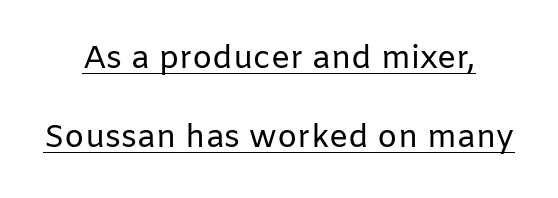
The image shows 32 px regular-weight sans-serif type, upright; set centered, loose line spacing (2.46x), normal letter spacing, underlined; low stroke contrast and a medium x-height.
